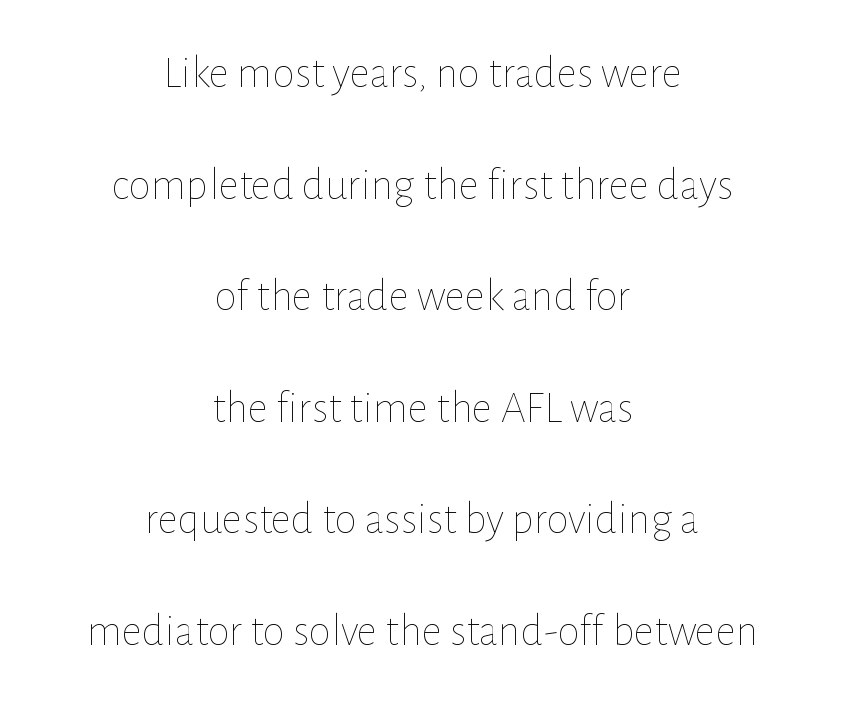
{"italic": "no", "bold": "no", "weight": "thin", "width": "normal", "stroke_contrast": "low", "x_height": "medium", "monospaced": "no", "underline": "no", "align": "center", "line_spacing": "loose", "line_spacing_ratio": 2.48, "letter_spacing": "normal", "letter_spacing_em": 0.0, "glyph_px": 45}
